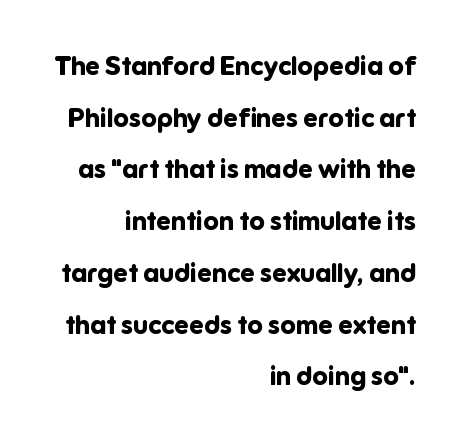
The image shows 26 px bold type, upright; set right-aligned, loose line spacing (1.99x), normal letter spacing, not underlined.
